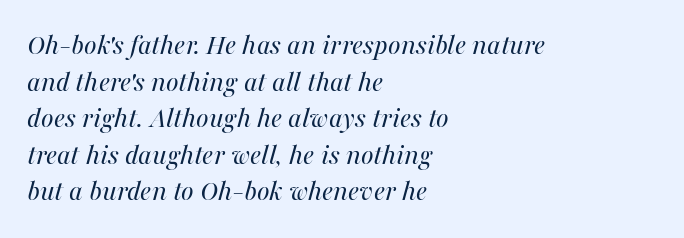
Q: Is the text bold? A: No.
Q: Is the text italic (slanted)? A: Yes, it leans right by about 16 degrees.
Q: Is the text underlined? A: No.
Q: How is the paragraph aligned? A: Left-aligned.
Q: Is the spacing between letters normal or unusually wide? A: Normal.
Q: Width (condensed, normal, or wide)? A: Normal.
Q: Stroke contrast? A: Medium.
Q: x-height? A: Medium.
Q: Monospaced? A: No.
